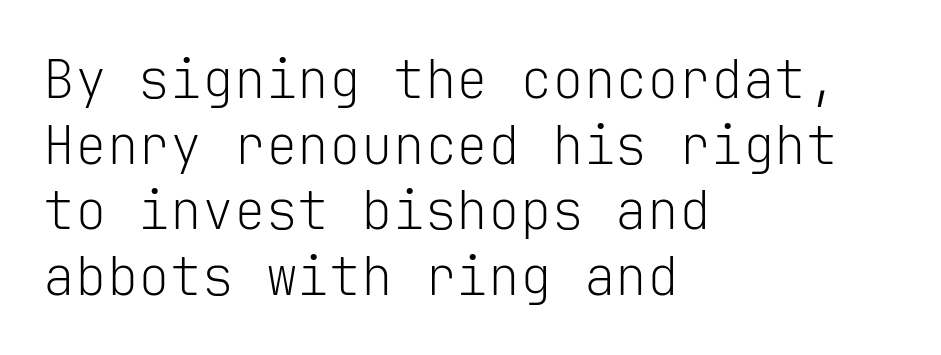
These lines are rendered in a fixed-pitch font. Caption: multi-line text, flush left, ragged right. The foot of each line stays bare and open. When letters stand straight like this, we call the style roman or upright. Serifs: no, the terminals of the letterforms are clean.
